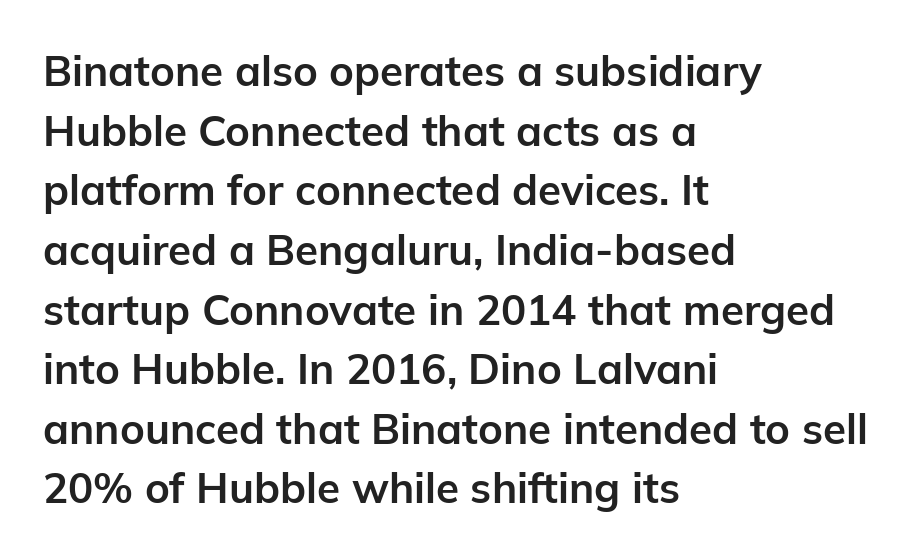
There is no visible air inserted between adjacent glyphs. Thick stems and heavy bowls — unmistakably bold. Are there feet on the stems? There aren't — it's a sans. Descenders are the only things crossing below the line. Vertically, the passage feels balanced, rows spaced as you'd expect. Every stem runs plumb, perpendicular to the baseline.
